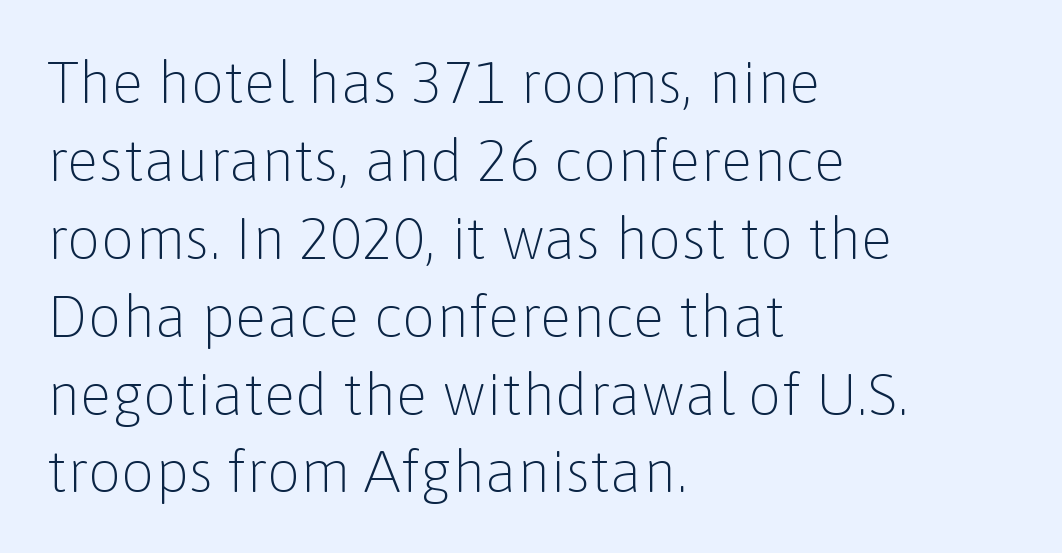
{"serif": "no", "italic": "no", "bold": "no", "weight": "light", "width": "normal", "stroke_contrast": "low", "x_height": "medium", "monospaced": "no", "underline": "no", "align": "left", "line_spacing": "normal", "line_spacing_ratio": 1.32, "letter_spacing": "normal", "letter_spacing_em": 0.0, "glyph_px": 59}
